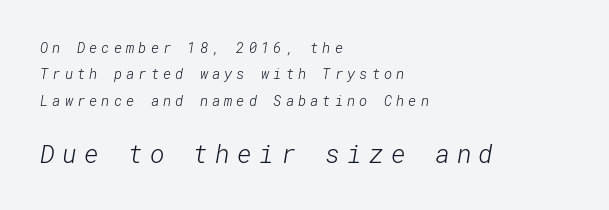
{"bold": "no", "underline": "no", "align": "left", "line_spacing_ratio": 1.88, "letter_spacing": "wide", "letter_spacing_em": 0.29, "larger_block": "second", "size_ratio": 1.79, "glyph_px": 25}
